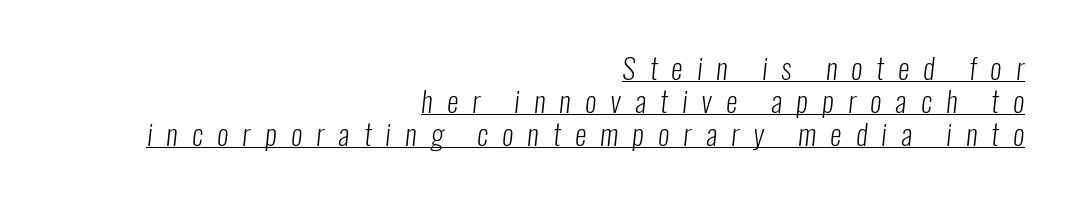
Q: Is the text bold? A: No.
Q: Is the typeface a serif or a sans-serif typeface? A: Sans-serif.
Q: Is the text underlined? A: Yes.
Q: How is the paragraph aligned? A: Right-aligned.
Q: Is the spacing between letters normal or unusually wide? A: Unusually wide.
Q: Is the spacing between lines tight, normal or loose? A: Tight.
Q: Width (condensed, normal, or wide)? A: Condensed.
Q: Stroke contrast? A: Low.
Q: x-height? A: Medium.
Q: Monospaced? A: No.
